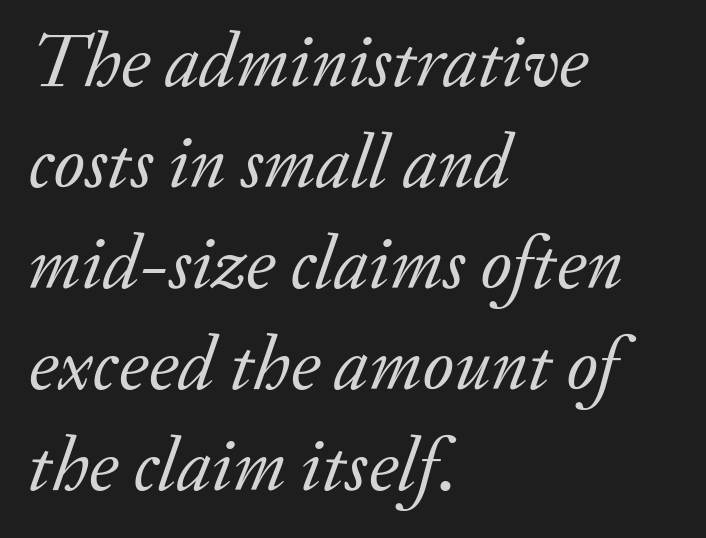
Q: Is the text bold? A: No.
Q: Is the text italic (slanted)? A: Yes, it leans right by about 20 degrees.
Q: Is the typeface a serif or a sans-serif typeface? A: Serif.
Q: Is the text underlined? A: No.
Q: How is the paragraph aligned? A: Left-aligned.
Q: Is the spacing between letters normal or unusually wide? A: Normal.
Q: Is the spacing between lines tight, normal or loose? A: Normal.
Q: Width (condensed, normal, or wide)? A: Normal.
Q: Stroke contrast? A: Low.
Q: x-height? A: Small.
Q: Monospaced? A: No.
